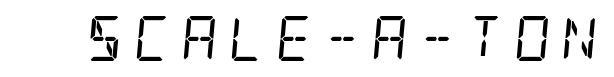
{"serif": "yes", "italic": "yes", "lean": "right", "slant_degrees": 5, "bold": "no", "weight": "regular", "width": "condensed", "stroke_contrast": "low", "x_height": "large", "underline": "no", "letter_spacing": "wide", "letter_spacing_em": 0.24, "glyph_px": 45}
